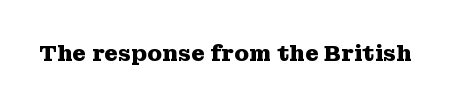
Q: Is the text bold? A: Yes.
Q: Is the text italic (slanted)? A: No, it is upright.
Q: Is the text underlined? A: No.
Q: Is the spacing between letters normal or unusually wide? A: Normal.
